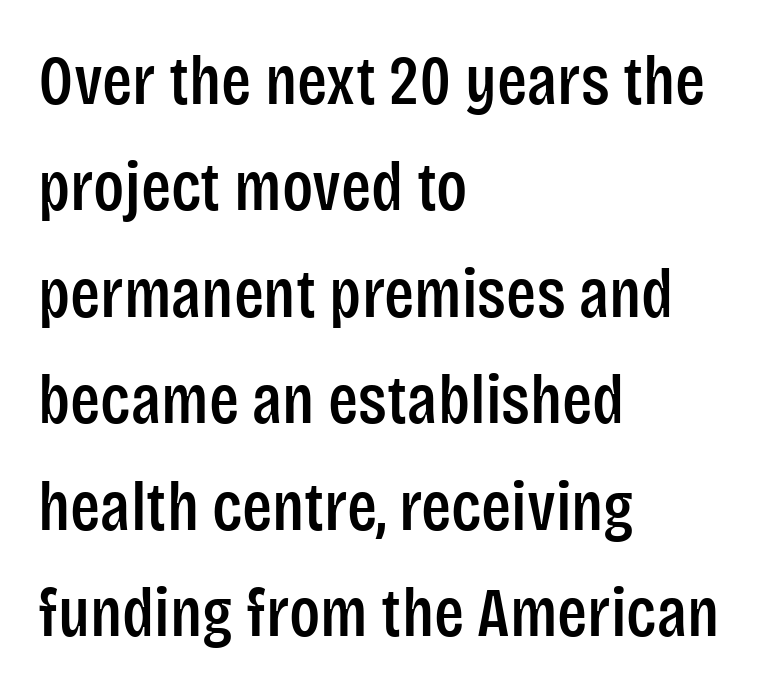
Q: Is the text italic (slanted)? A: No, it is upright.
Q: Is the typeface a serif or a sans-serif typeface? A: Sans-serif.
Q: Is the text underlined? A: No.
Q: How is the paragraph aligned? A: Left-aligned.
Q: Is the spacing between letters normal or unusually wide? A: Normal.
Q: Is the spacing between lines tight, normal or loose? A: Normal.
Q: Width (condensed, normal, or wide)? A: Condensed.
Q: Stroke contrast? A: Low.
Q: x-height? A: Large.
Q: Monospaced? A: No.
